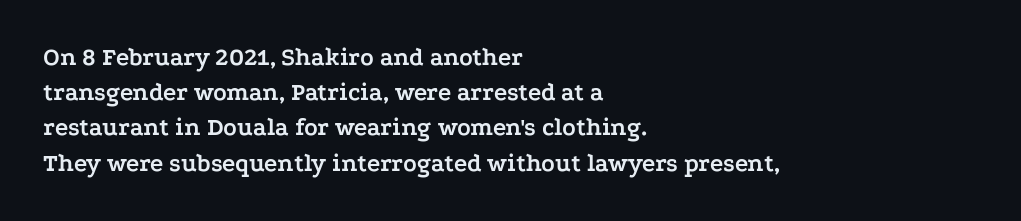
Here the glyphs are tracked normally, forming tight word shapes. Posture: upright roman. Plain, unruled lines of type. Leading matches the norm, producing a regular column.
